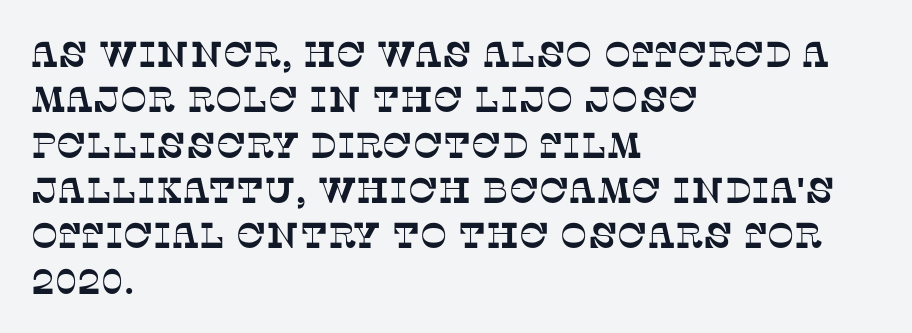
The image shows 36 px serif type; set left-aligned, normal line spacing (1.26x), normal letter spacing, not underlined; low stroke contrast and a large x-height.
